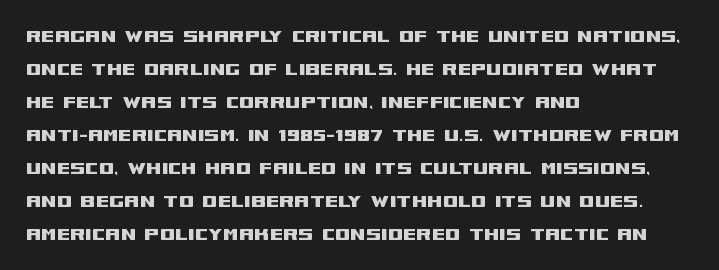
{"italic": "no", "underline": "no", "align": "left", "line_spacing": "normal", "line_spacing_ratio": 1.5, "letter_spacing": "normal", "letter_spacing_em": 0.0, "glyph_px": 22}
